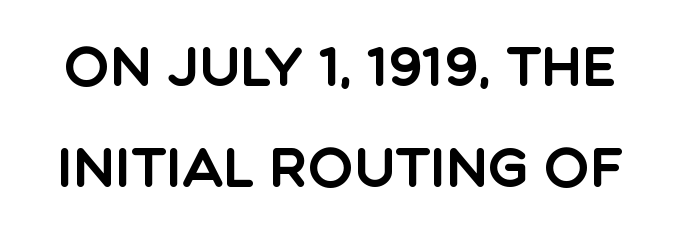
Q: Is the text italic (slanted)? A: No, it is upright.
Q: Is the typeface a serif or a sans-serif typeface? A: Sans-serif.
Q: Is the text underlined? A: No.
Q: Is the spacing between letters normal or unusually wide? A: Normal.
Q: Width (condensed, normal, or wide)? A: Normal.
Q: x-height? A: Large.
Q: Monospaced? A: No.
